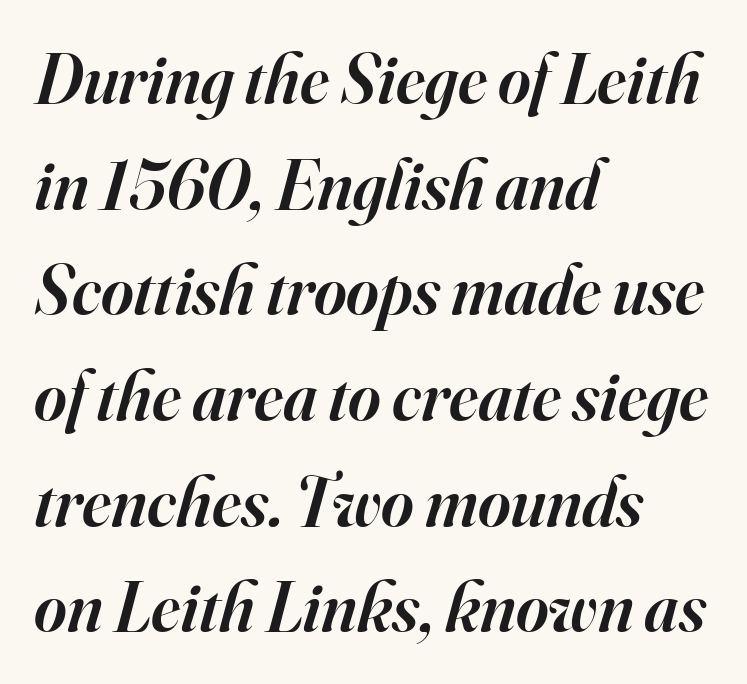
A classic flush-left, rag-right setting is used for this passage. Compared with typical body copy, the letter spacing here is the same. This sample has the flowing, uneven cadence of proportional lettering. Every character sits at an angle, as italics do. Unmarked baselines from the first word to the last. Set as a demibold, roughly 600 on the weight scale.
